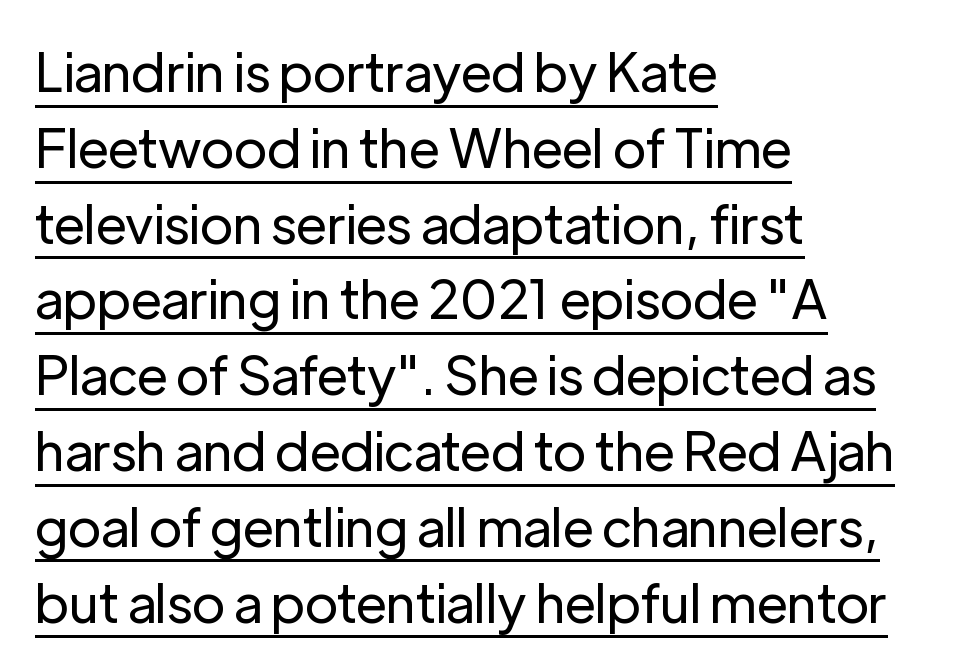
Q: Is the text bold? A: No.
Q: Is the text italic (slanted)? A: No, it is upright.
Q: Is the typeface a serif or a sans-serif typeface? A: Sans-serif.
Q: Is the text underlined? A: Yes.
Q: How is the paragraph aligned? A: Left-aligned.
Q: Is the spacing between letters normal or unusually wide? A: Normal.
Q: Is the spacing between lines tight, normal or loose? A: Normal.
Q: Width (condensed, normal, or wide)? A: Normal.
Q: Stroke contrast? A: Low.
Q: x-height? A: Medium.
Q: Monospaced? A: No.
